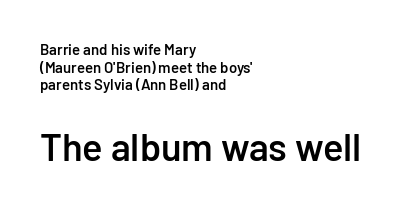
Q: Is the text bold? A: Semi-bold.
Q: Is the text italic (slanted)? A: No, it is upright.
Q: Is the typeface a serif or a sans-serif typeface? A: Sans-serif.
Q: Is the text underlined? A: No.
Q: How is the paragraph aligned? A: Left-aligned.
Q: Is the spacing between letters normal or unusually wide? A: Normal.
Q: Which block of text is set in a larger size, the first (top) or the second (bottom)? A: The second (bottom) one.
Q: Width (condensed, normal, or wide)? A: Normal.
Q: Stroke contrast? A: Low.
Q: x-height? A: Medium.
Q: Monospaced? A: No.
